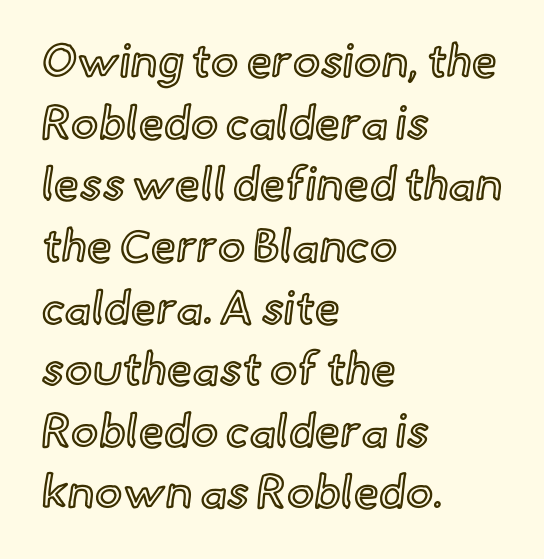
Q: Is the text italic (slanted)? A: Yes.
Q: Is the text underlined? A: No.
Q: How is the paragraph aligned? A: Left-aligned.
Q: Is the spacing between letters normal or unusually wide? A: Normal.
Q: Is the spacing between lines tight, normal or loose? A: Normal.
Q: Width (condensed, normal, or wide)? A: Normal.
Q: x-height? A: Small.
Q: Monospaced? A: No.
